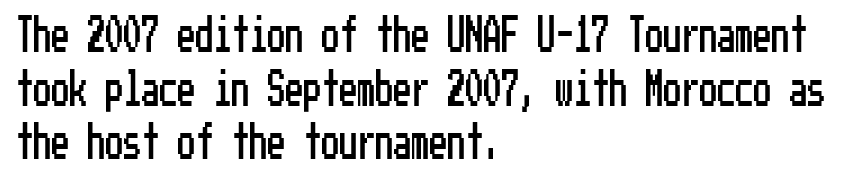
Rule under the text: the space is simply empty. Each new line begins a customary step beneath the previous one. This rendering employs a face without finishing strokes, i.e., a sans-serif. This is roman type, the default non-slanted kind. The paragraph shown leans on its left margin.
